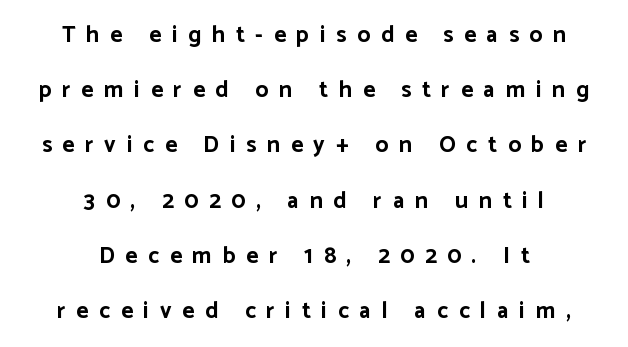
{"italic": "no", "bold": "yes", "underline": "no", "align": "center", "line_spacing": "loose", "line_spacing_ratio": 2.4, "letter_spacing": "wide", "letter_spacing_em": 0.47, "glyph_px": 23}
